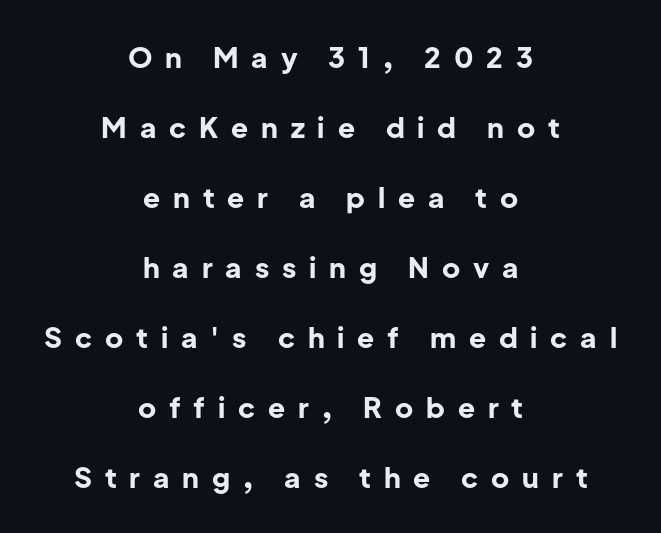
{"serif": "no", "italic": "no", "bold": "yes", "weight": "bold", "width": "normal", "stroke_contrast": "low", "x_height": "medium", "monospaced": "no", "underline": "no", "align": "center", "line_spacing": "loose", "line_spacing_ratio": 2.5, "letter_spacing": "wide", "letter_spacing_em": 0.46, "glyph_px": 28}
